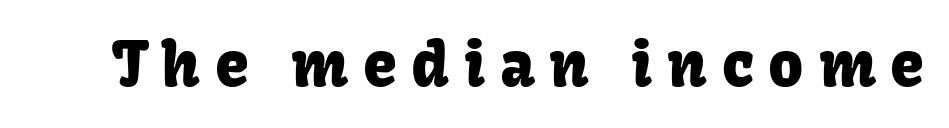
{"serif": "no", "italic": "no", "width": "normal", "stroke_contrast": "low", "x_height": "medium", "monospaced": "no", "underline": "no", "letter_spacing": "wide", "letter_spacing_em": 0.24, "glyph_px": 61}
